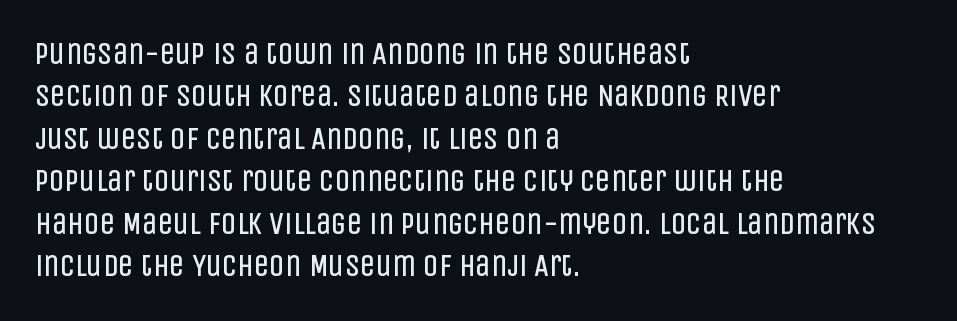
{"serif": "no", "italic": "no", "bold": "no", "weight": "regular", "width": "condensed", "stroke_contrast": "low", "x_height": "large", "monospaced": "no", "underline": "no", "align": "left", "line_spacing": "normal", "line_spacing_ratio": 1.37, "letter_spacing": "normal", "letter_spacing_em": 0.0, "glyph_px": 31}
